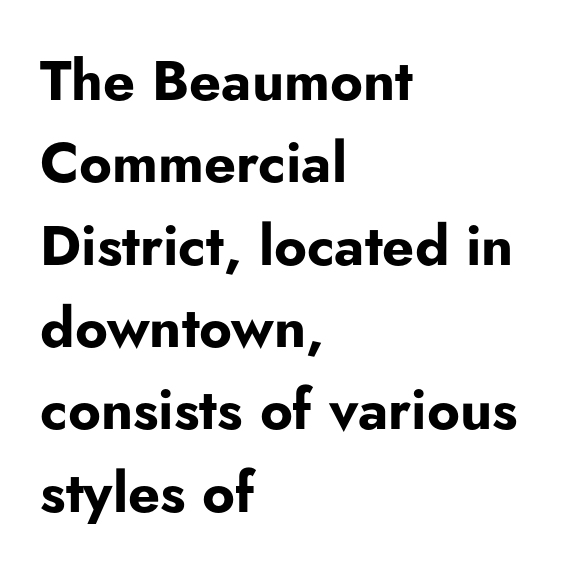
The image shows 56 px bold sans-serif type, upright; set left-aligned, normal line spacing (1.47x), normal letter spacing, not underlined; low stroke contrast and a small x-height.
